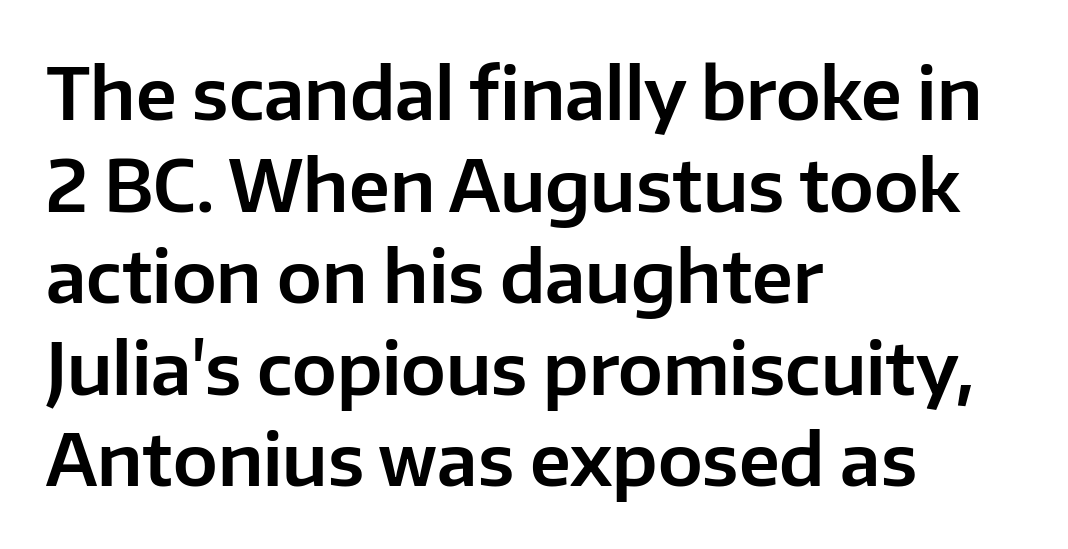
{"serif": "no", "italic": "no", "width": "normal", "stroke_contrast": "low", "x_height": "medium", "monospaced": "no", "underline": "no", "align": "left", "line_spacing": "normal", "line_spacing_ratio": 1.29, "letter_spacing": "normal", "letter_spacing_em": 0.0, "glyph_px": 71}
